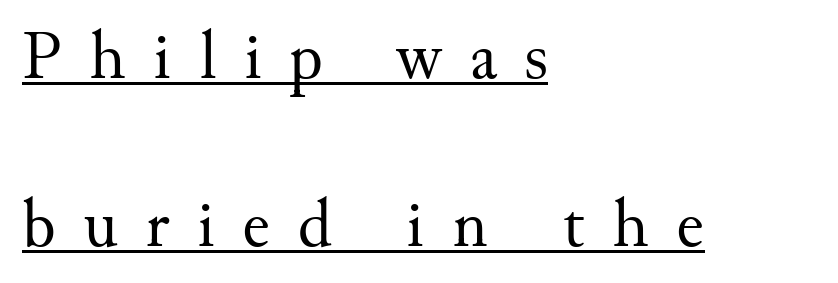
{"serif": "yes", "italic": "no", "bold": "no", "weight": "regular", "width": "normal", "stroke_contrast": "medium", "x_height": "small", "monospaced": "no", "underline": "yes", "align": "left", "line_spacing": "loose", "line_spacing_ratio": 2.44, "letter_spacing": "wide", "letter_spacing_em": 0.4, "glyph_px": 69}
